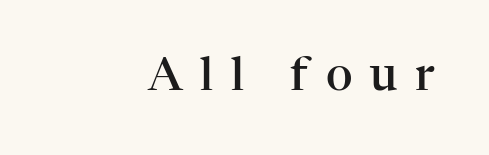
{"serif": "yes", "italic": "no", "bold": "semi", "weight": "semibold", "width": "normal", "stroke_contrast": "high", "x_height": "medium", "monospaced": "no", "underline": "no", "letter_spacing": "wide", "letter_spacing_em": 0.39, "glyph_px": 46}
